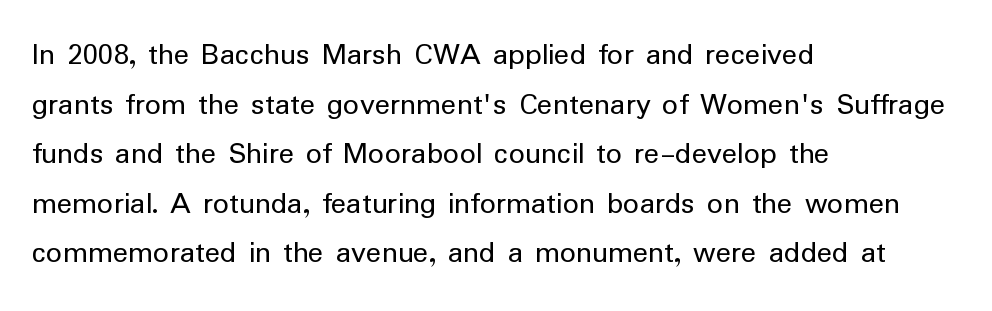
Rendered with straight, roman letterforms. The letterforms sit shoulder to shoulder at normal distance. One glance says typical: line gaps are just what's usual. Casual observation: everything's shoved over to the left. The font family rendered here belongs to the sans-serif group.
